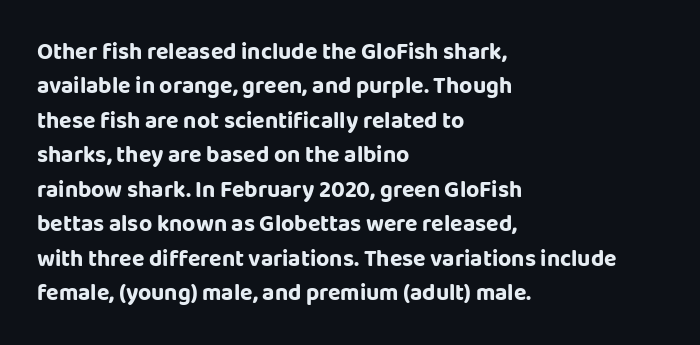
The image shows 23 px text type, upright; set left-aligned, normal line spacing (1.5x), normal letter spacing, not underlined.
